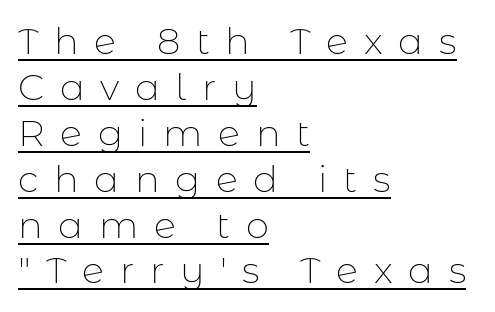
{"serif": "no", "italic": "no", "bold": "no", "weight": "thin", "width": "normal", "stroke_contrast": "low", "x_height": "medium", "monospaced": "no", "underline": "yes", "align": "left", "line_spacing_ratio": 1.24, "letter_spacing": "wide", "letter_spacing_em": 0.42, "glyph_px": 37}
